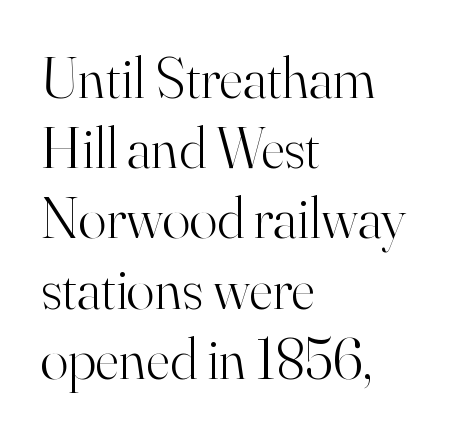
Character widths vary here, with narrow letters taking less room than wide ones. Bold? No — there's no thickening of the strokes. The tracking reads as untouched default to a designer's eye. Do the letters lean? They stand straight. Descenders are the only things crossing below the line.
